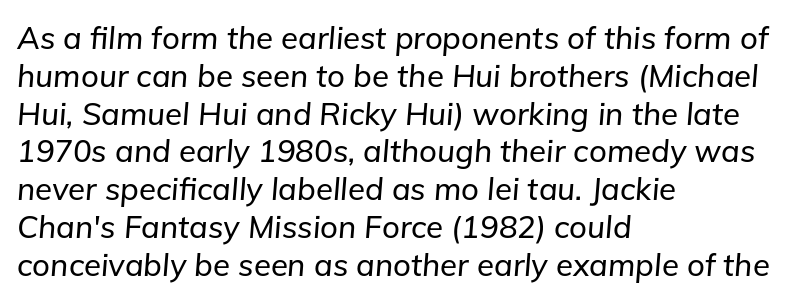
Italic: yes, the glyphs are oblique. The rag falls on the right side of this text block. Is this a fixed-width face? No — the glyphs have proportional, varying widths. Descenders are the only things crossing below the line. This rendering leaves character spacing at its baseline value.
